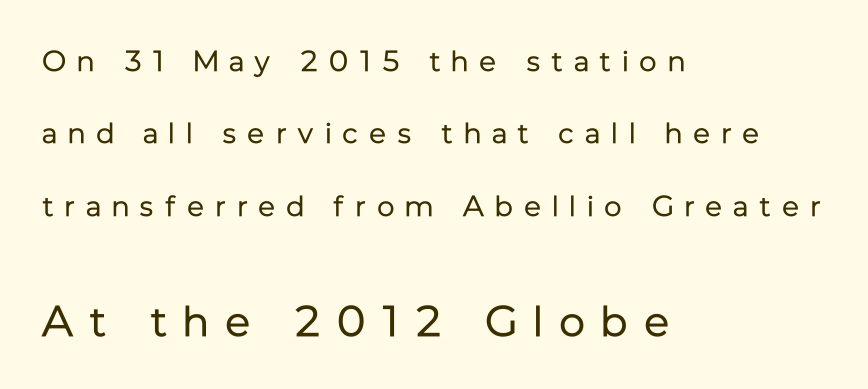
Q: Is the text bold? A: No.
Q: Is the text italic (slanted)? A: No, it is upright.
Q: Is the typeface a serif or a sans-serif typeface? A: Sans-serif.
Q: Is the text underlined? A: No.
Q: How is the paragraph aligned? A: Left-aligned.
Q: Is the spacing between letters normal or unusually wide? A: Unusually wide.
Q: Is the spacing between lines tight, normal or loose? A: Loose.
Q: Which block of text is set in a larger size, the first (top) or the second (bottom)? A: The second (bottom) one.
Q: Width (condensed, normal, or wide)? A: Normal.
Q: Stroke contrast? A: Low.
Q: x-height? A: Medium.
Q: Monospaced? A: No.
